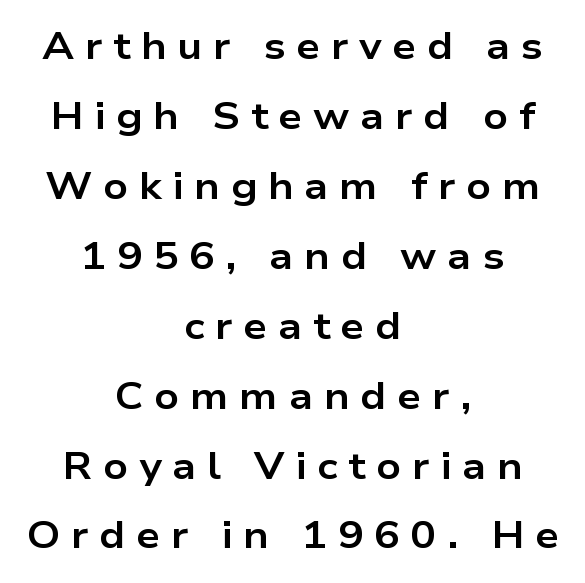
Q: Is the text bold? A: Yes.
Q: Is the text italic (slanted)? A: No, it is upright.
Q: Is the typeface a serif or a sans-serif typeface? A: Sans-serif.
Q: Is the text underlined? A: No.
Q: How is the paragraph aligned? A: Centered.
Q: Is the spacing between letters normal or unusually wide? A: Unusually wide.
Q: Width (condensed, normal, or wide)? A: Wide.
Q: Stroke contrast? A: Low.
Q: x-height? A: Medium.
Q: Monospaced? A: No.
